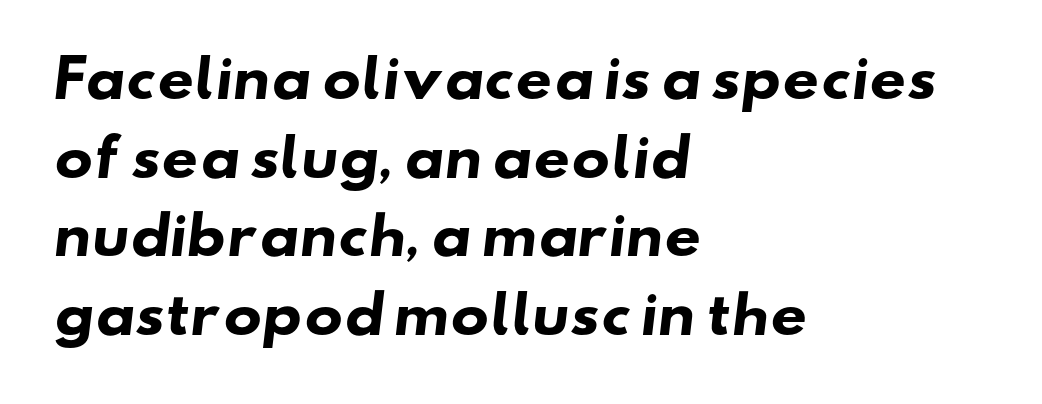
{"serif": "no", "bold": "yes", "weight": "heavy", "width": "wide", "stroke_contrast": "low", "x_height": "small", "monospaced": "no", "underline": "no", "align": "left", "line_spacing": "normal", "line_spacing_ratio": 1.54, "letter_spacing": "normal", "letter_spacing_em": 0.0, "glyph_px": 51}
